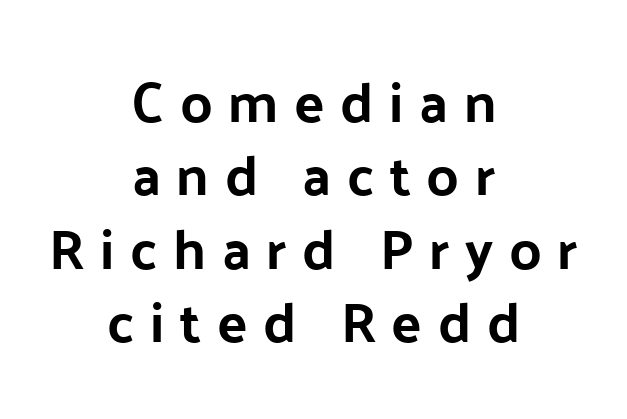
The image shows 56 px sans-serif type, upright; set centered, normal line spacing (1.31x), unusually wide letter spacing (+0.28 em), not underlined; low stroke contrast and a medium x-height.
